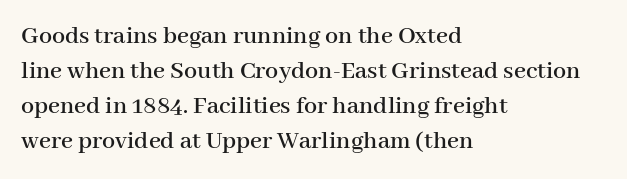
Upright lettering throughout. A classic flush-left, rag-right setting is used for this passage. Underlining? Definitely not there. The passage shown stacks its lines at a standard gap. The letterforms sit shoulder to shoulder at normal distance.
